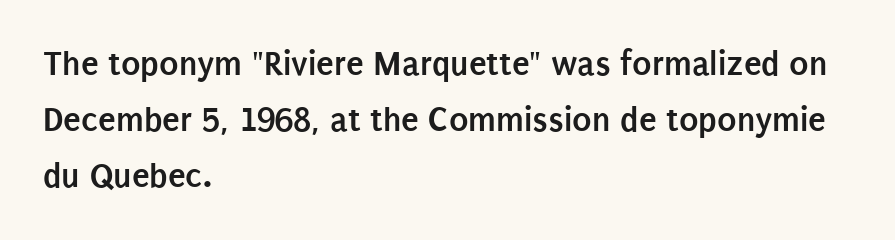
Q: Is the text bold? A: Yes.
Q: Is the text italic (slanted)? A: No, it is upright.
Q: Is the typeface a serif or a sans-serif typeface? A: Sans-serif.
Q: Is the text underlined? A: No.
Q: How is the paragraph aligned? A: Left-aligned.
Q: Is the spacing between letters normal or unusually wide? A: Normal.
Q: Is the spacing between lines tight, normal or loose? A: Normal.
Q: Width (condensed, normal, or wide)? A: Condensed.
Q: Stroke contrast? A: Low.
Q: x-height? A: Large.
Q: Monospaced? A: No.
